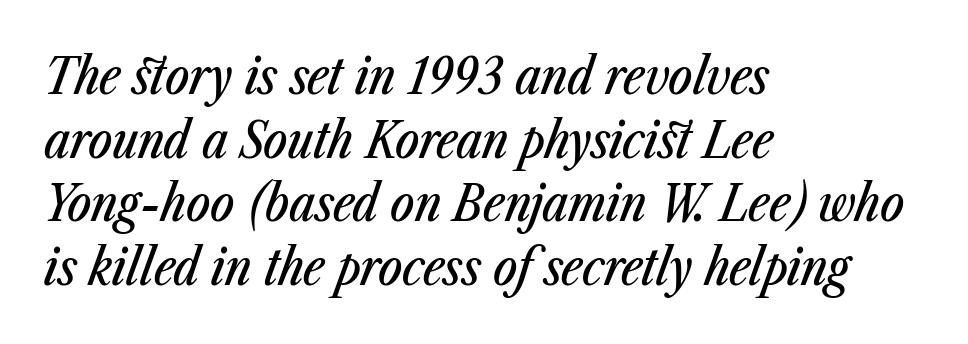
The image shows 51 px condensed type, italic (leaning right); set left-aligned, normal line spacing (1.25x), normal letter spacing, not underlined; low stroke contrast and a medium x-height.
